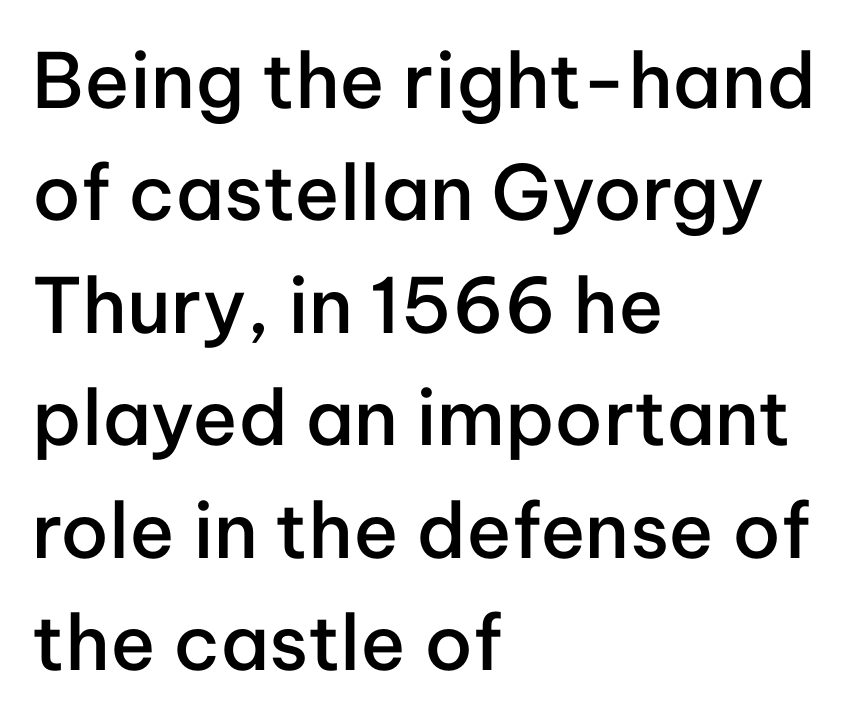
The image shows 76 px semibold sans-serif type, upright; set left-aligned, normal line spacing (1.48x), normal letter spacing, not underlined; low stroke contrast and a medium x-height.
